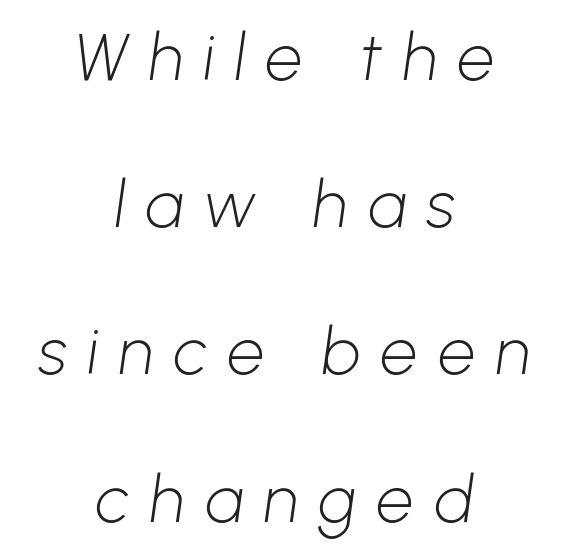
The image shows 66 px light sans-serif type; set centered, loose line spacing (2.23x), unusually wide letter spacing (+0.31 em), not underlined; low stroke contrast and a medium x-height.
